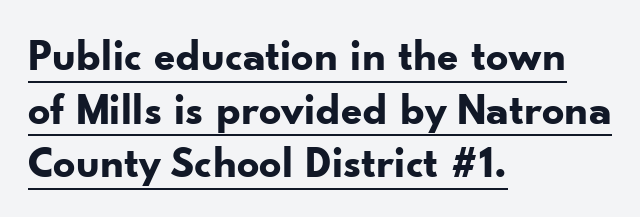
Q: Is the text bold? A: Yes.
Q: Is the text italic (slanted)? A: No, it is upright.
Q: Is the typeface a serif or a sans-serif typeface? A: Sans-serif.
Q: Is the text underlined? A: Yes.
Q: How is the paragraph aligned? A: Left-aligned.
Q: Is the spacing between letters normal or unusually wide? A: Normal.
Q: Width (condensed, normal, or wide)? A: Normal.
Q: Stroke contrast? A: Low.
Q: x-height? A: Small.
Q: Monospaced? A: No.
